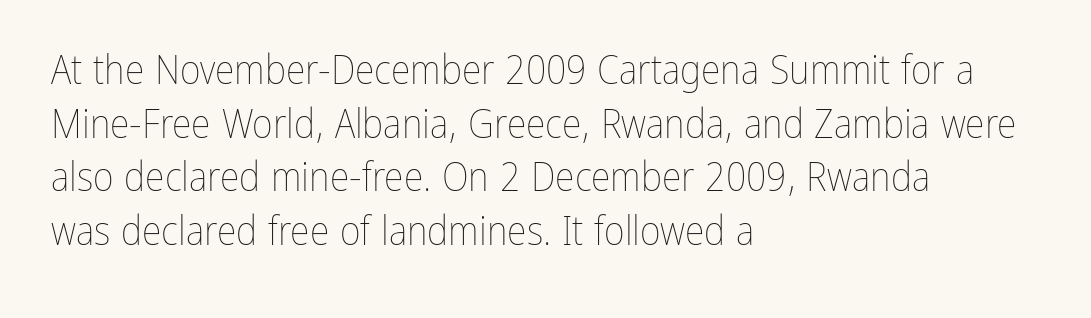
{"italic": "no", "bold": "no", "weight": "thin", "width": "condensed", "stroke_contrast": "low", "x_height": "medium", "monospaced": "no", "underline": "no", "align": "left", "line_spacing": "normal", "line_spacing_ratio": 1.34, "letter_spacing": "normal", "letter_spacing_em": 0.0, "glyph_px": 40}
